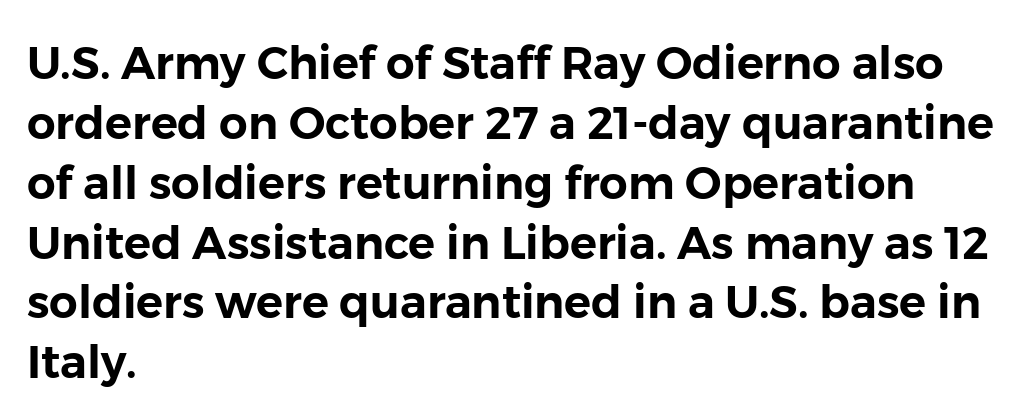
Q: Is the text italic (slanted)? A: No, it is upright.
Q: Is the typeface a serif or a sans-serif typeface? A: Sans-serif.
Q: Is the text underlined? A: No.
Q: How is the paragraph aligned? A: Left-aligned.
Q: Is the spacing between letters normal or unusually wide? A: Normal.
Q: Is the spacing between lines tight, normal or loose? A: Normal.
Q: Width (condensed, normal, or wide)? A: Normal.
Q: Stroke contrast? A: Low.
Q: x-height? A: Medium.
Q: Monospaced? A: No.
